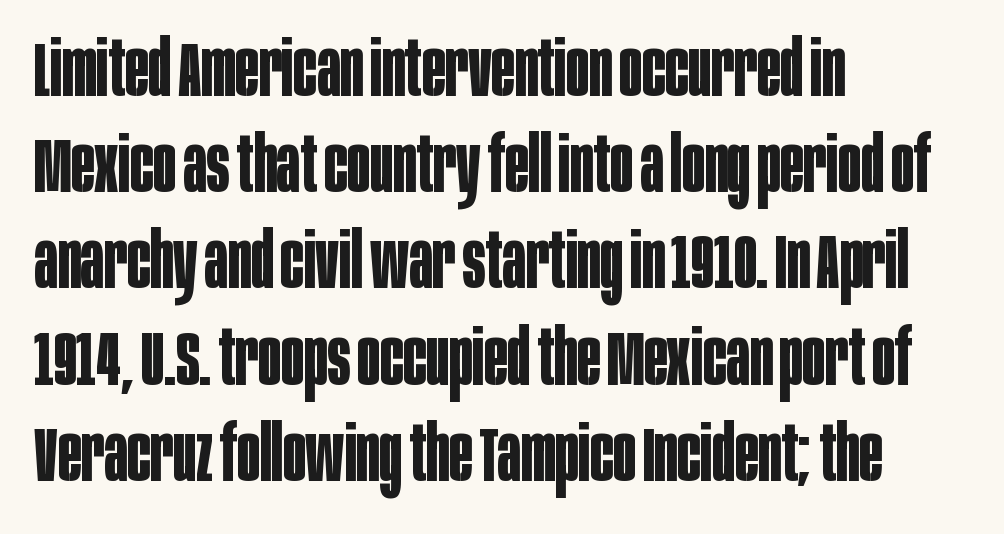
The image shows 77 px bold, condensed sans-serif type, upright; set left-aligned, normal line spacing (1.25x), normal letter spacing, not underlined; low stroke contrast and a large x-height.
